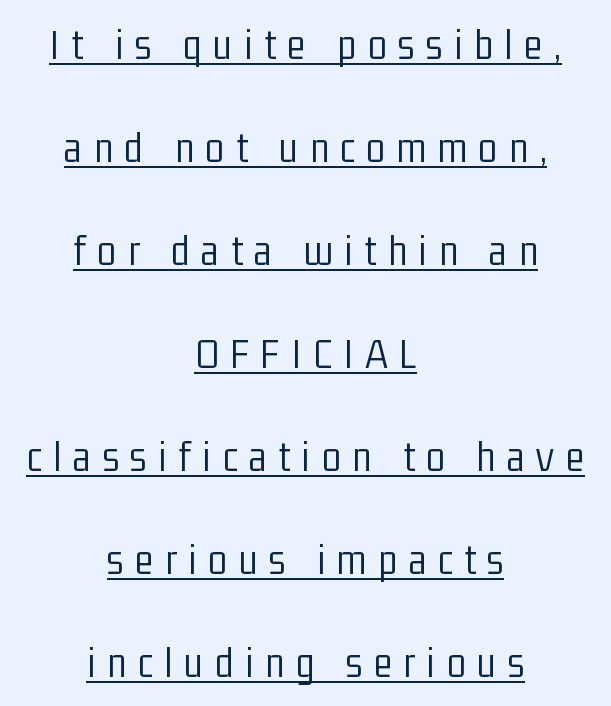
Q: Is the text bold? A: No.
Q: Is the text italic (slanted)? A: No, it is upright.
Q: Is the typeface a serif or a sans-serif typeface? A: Sans-serif.
Q: Is the text underlined? A: Yes.
Q: How is the paragraph aligned? A: Centered.
Q: Is the spacing between letters normal or unusually wide? A: Unusually wide.
Q: Is the spacing between lines tight, normal or loose? A: Loose.
Q: Width (condensed, normal, or wide)? A: Condensed.
Q: Stroke contrast? A: Low.
Q: x-height? A: Medium.
Q: Monospaced? A: No.
